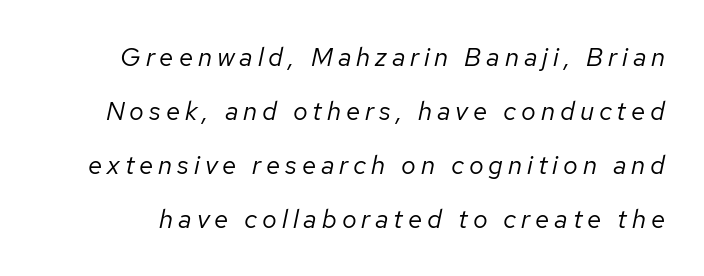
Q: Is the text bold? A: No.
Q: Is the text italic (slanted)? A: Yes, it leans right by about 12 degrees.
Q: Is the text underlined? A: No.
Q: Is the spacing between lines tight, normal or loose? A: Loose.
